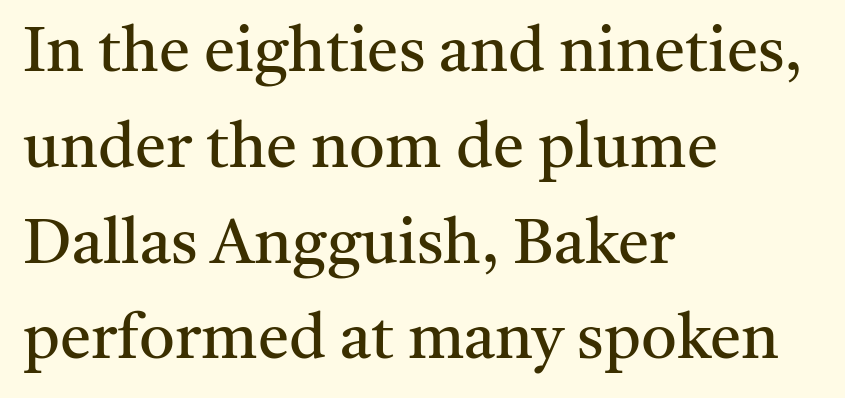
The image shows 63 px regular-weight serif type, upright; set left-aligned, normal line spacing (1.52x), normal letter spacing, not underlined; medium stroke contrast and a medium x-height.
